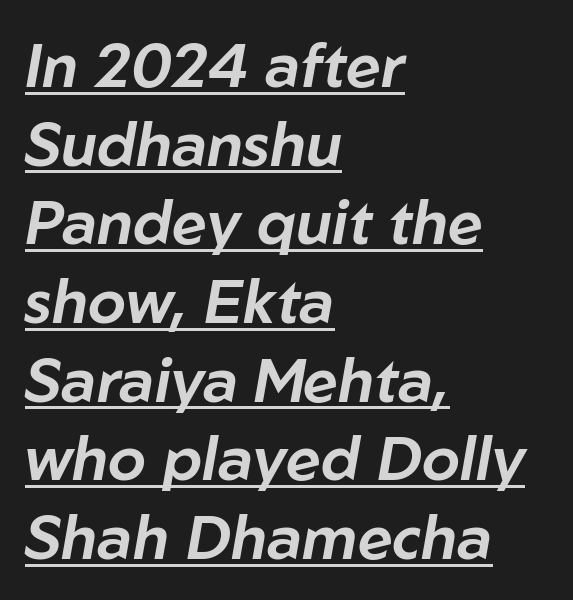
The image shows 61 px text type, italic (leaning right); set left-aligned, normal line spacing (1.29x), normal letter spacing, underlined; low stroke contrast and a medium x-height.
